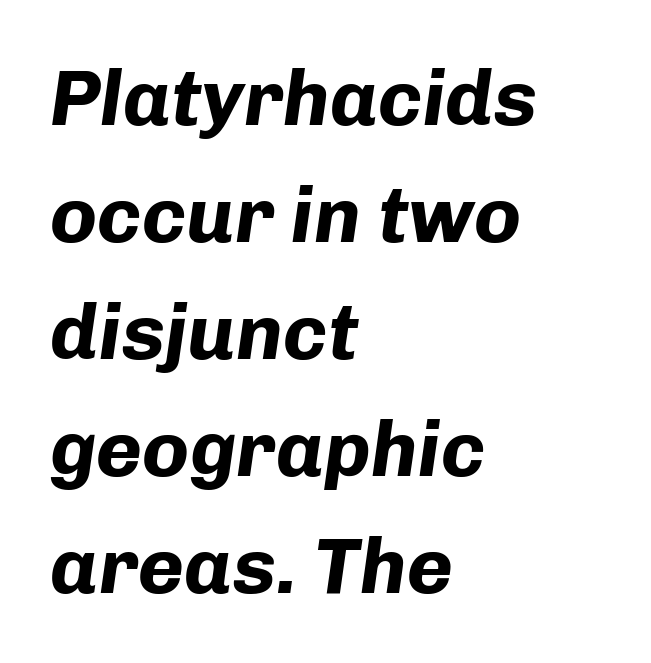
Q: Is the text bold? A: Yes.
Q: Is the text italic (slanted)? A: Yes, it leans right by about 8 degrees.
Q: Is the text underlined? A: No.
Q: How is the paragraph aligned? A: Left-aligned.
Q: Is the spacing between letters normal or unusually wide? A: Normal.
Q: Is the spacing between lines tight, normal or loose? A: Normal.
Q: Width (condensed, normal, or wide)? A: Normal.
Q: Stroke contrast? A: Low.
Q: x-height? A: Medium.
Q: Monospaced? A: No.
